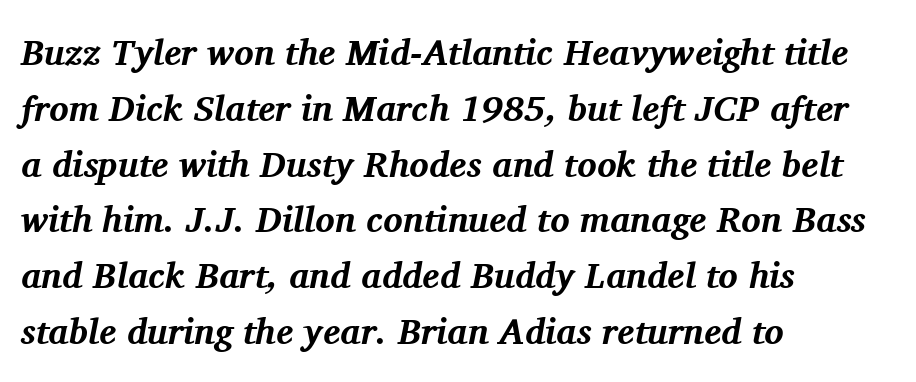
Tall strokes in this sample are angled rather than plumb. Type without underlining. Plenty of ink on the page — the face is bold. A typesetter would label this face a serif. Think of a printed novel: that variable character pitch is what you see here.
